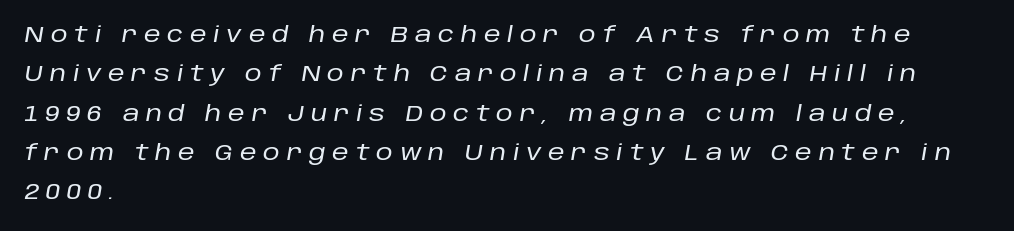
The image shows 21 px text type, italic (leaning right); set left-aligned, line spacing 1.87x, unusually wide letter spacing (+0.32 em), not underlined.
